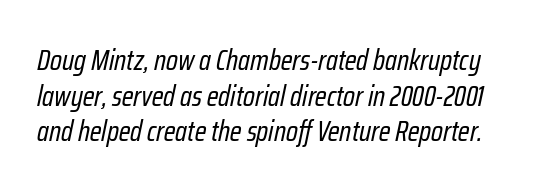
{"italic": "yes", "lean": "right", "slant_degrees": 12, "bold": "no", "weight": "regular", "width": "condensed", "stroke_contrast": "low", "x_height": "medium", "monospaced": "no", "underline": "no", "line_spacing_ratio": 1.23, "letter_spacing": "normal", "letter_spacing_em": 0.0, "glyph_px": 29}
